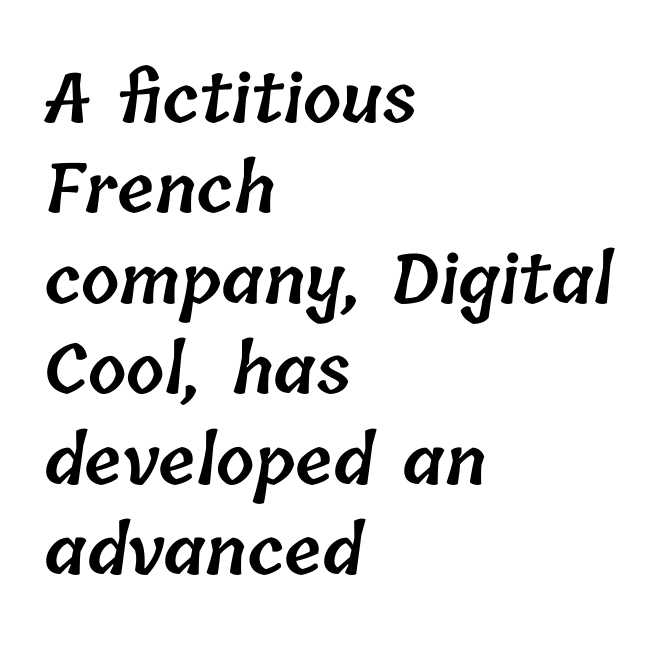
Q: Is the text bold? A: Semi-bold.
Q: Is the text underlined? A: No.
Q: How is the paragraph aligned? A: Left-aligned.
Q: Is the spacing between letters normal or unusually wide? A: Normal.
Q: Is the spacing between lines tight, normal or loose? A: Normal.
Q: Width (condensed, normal, or wide)? A: Normal.
Q: Stroke contrast? A: Low.
Q: x-height? A: Medium.
Q: Monospaced? A: No.
